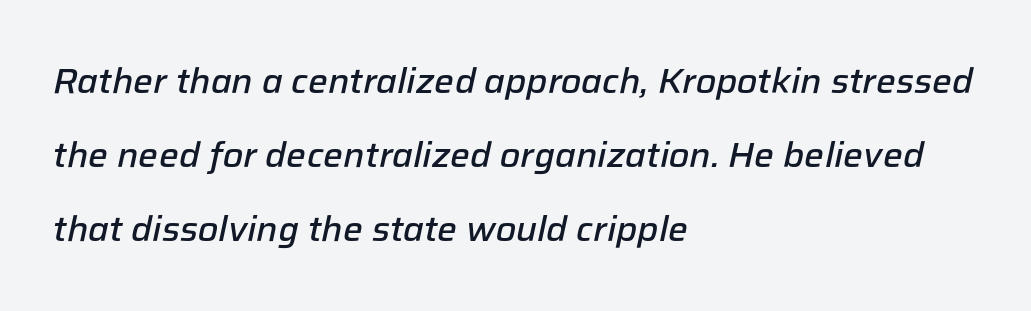
{"italic": "yes", "lean": "right", "slant_degrees": 12, "bold": "semi", "weight": "semibold", "width": "normal", "stroke_contrast": "low", "x_height": "medium", "monospaced": "no", "underline": "no", "align": "left", "line_spacing": "loose", "line_spacing_ratio": 2.12, "letter_spacing": "normal", "letter_spacing_em": 0.0, "glyph_px": 35}
